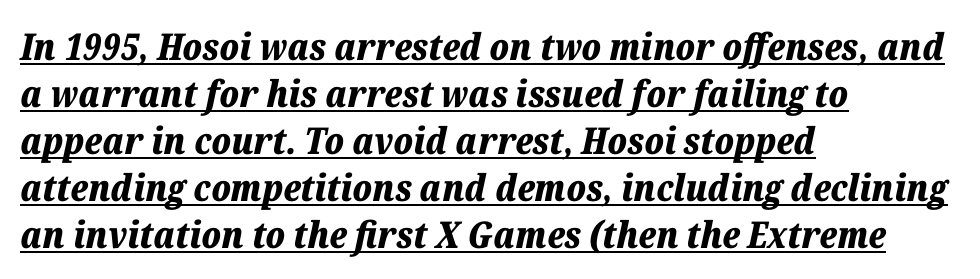
The image shows 37 px bold type, italic (leaning right); set left-aligned, normal line spacing (1.27x), normal letter spacing, underlined; low stroke contrast and a medium x-height.
